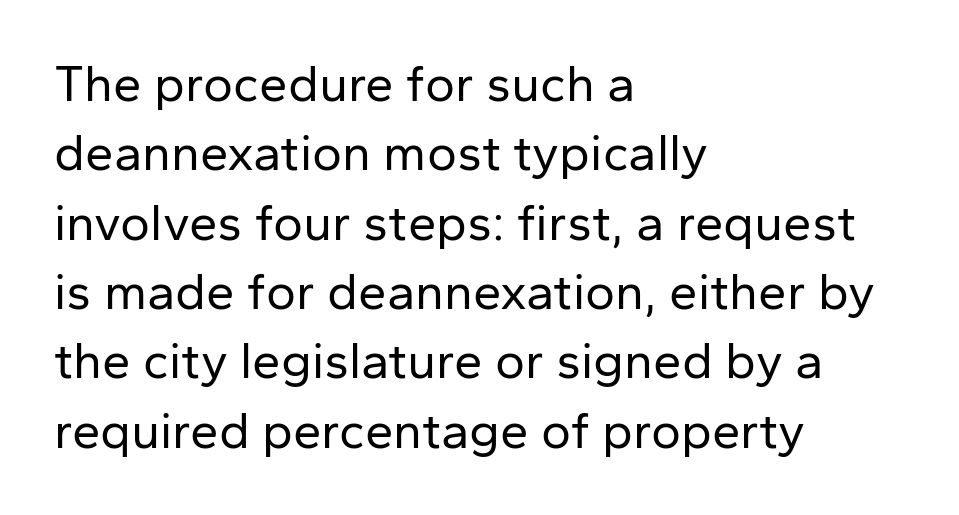
This is sans-serif lettering, the kind often seen on screens and signage. There is no visible air inserted between adjacent glyphs. Vertically, the passage feels balanced, rows spaced as you'd expect. Do the letters lean? They stand straight. Clear beneath every line of the passage.
